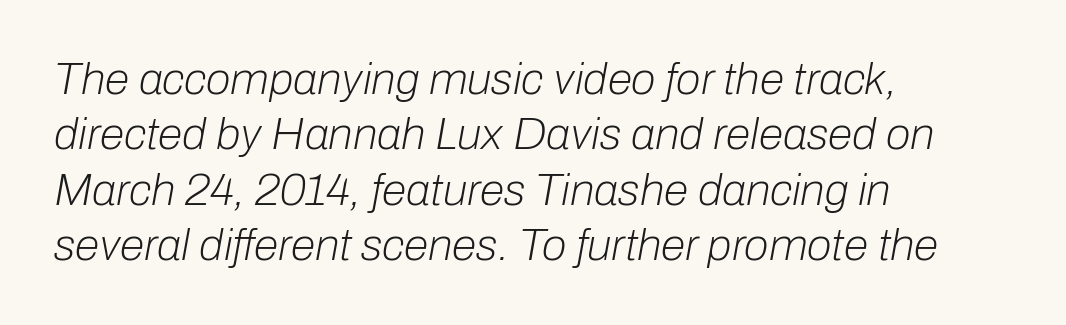
Posture: slanted. Lines of text with bare space underneath. The letters sit at their default tracking, neither squeezed nor spread. Horizontally, the lines are justified to the leading edge only. Weight class: somewhere from thin through regular.
